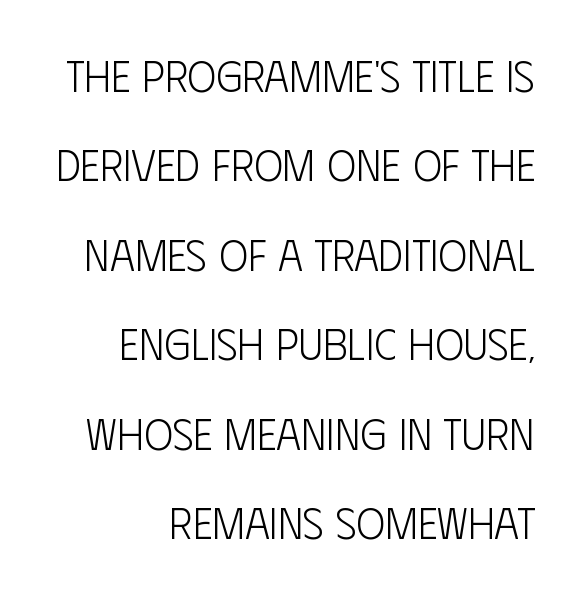
Q: Is the text bold? A: No.
Q: Is the text italic (slanted)? A: No, it is upright.
Q: Is the typeface a serif or a sans-serif typeface? A: Sans-serif.
Q: Is the text underlined? A: No.
Q: Is the spacing between letters normal or unusually wide? A: Normal.
Q: Is the spacing between lines tight, normal or loose? A: Loose.
Q: Width (condensed, normal, or wide)? A: Condensed.
Q: Stroke contrast? A: Low.
Q: x-height? A: Large.
Q: Monospaced? A: No.
